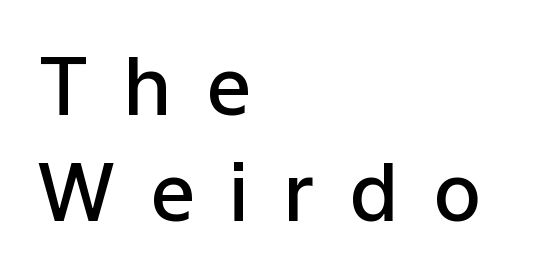
The image shows 80 px semibold sans-serif type, upright; set left-aligned, normal line spacing (1.33x), unusually wide letter spacing (+0.43 em), not underlined; low stroke contrast and a medium x-height.
